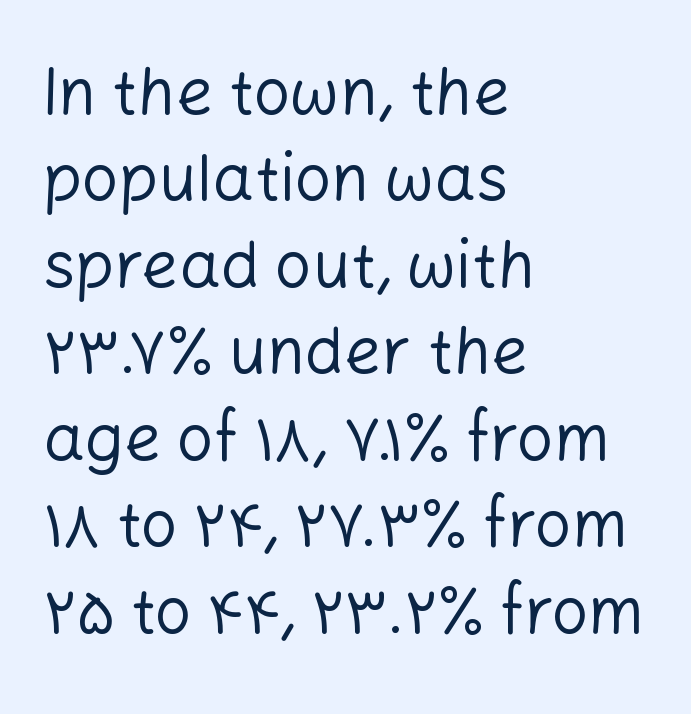
The image shows 65 px regular-weight sans-serif type, upright; set left-aligned, normal line spacing (1.33x), normal letter spacing, not underlined; low stroke contrast and a medium x-height.
